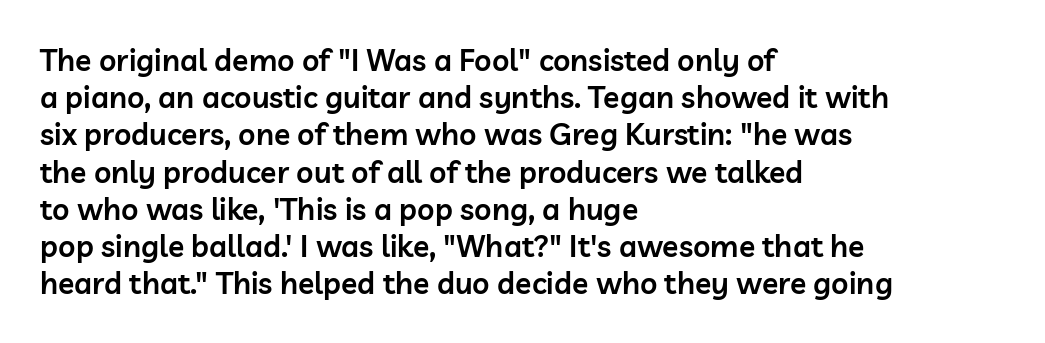
Q: Is the text bold? A: Semi-bold.
Q: Is the text italic (slanted)? A: No, it is upright.
Q: Is the typeface a serif or a sans-serif typeface? A: Sans-serif.
Q: Is the text underlined? A: No.
Q: How is the paragraph aligned? A: Left-aligned.
Q: Is the spacing between letters normal or unusually wide? A: Normal.
Q: Width (condensed, normal, or wide)? A: Normal.
Q: Stroke contrast? A: Low.
Q: x-height? A: Medium.
Q: Monospaced? A: No.
